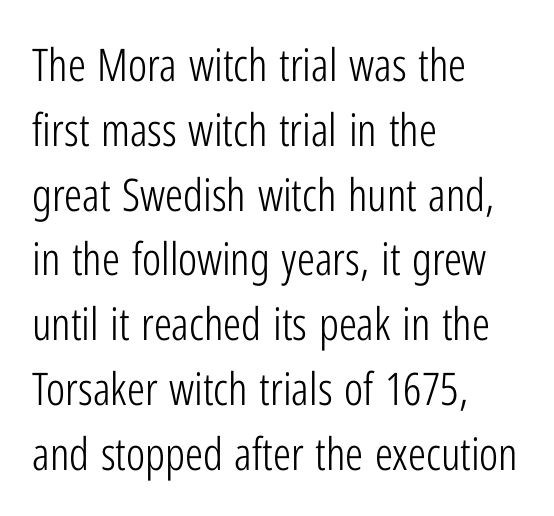
Characters remain perfectly vertical along every line. The glyphs in this specimen are sans serif. The lines in this sample share a left origin and differ only in where they stop. The area under the type is left untouched. Regular leading. Weight: in the light-to-regular range.
